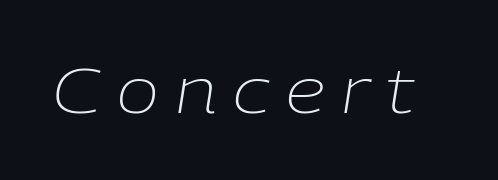
The image shows 63 px light type, italic (leaning right); set unusually wide letter spacing (+0.26 em), not underlined; low stroke contrast and a medium x-height.
